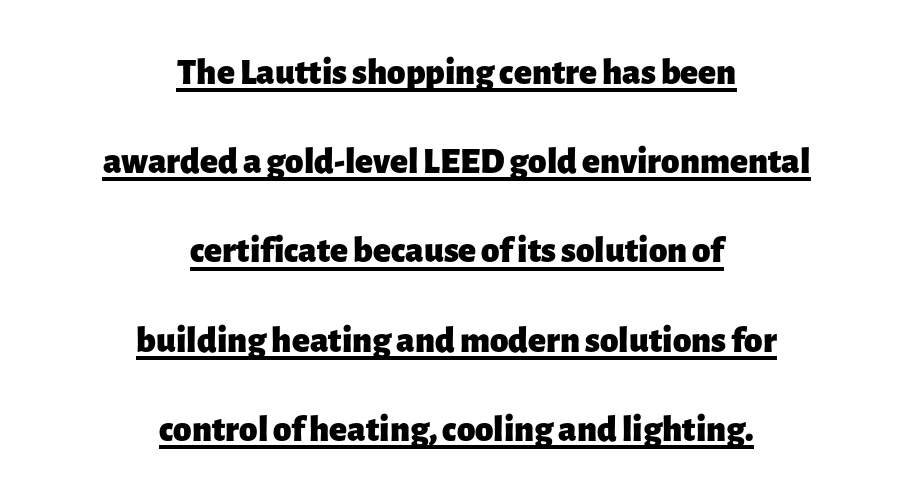
No feet cap the strokes, marking this as sans-serif type. Is there an underline? Yes — a line sits under the letters. Emphasis by weight is at full strength: bold. The block of text is sparse from top to bottom, with ample space between rows. This sample has the flowing, uneven cadence of proportional lettering.
